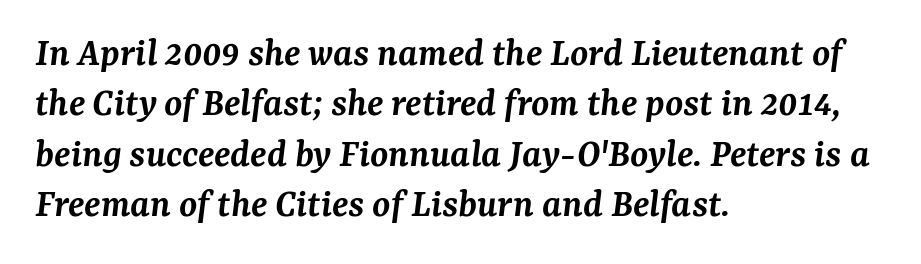
Short note: letters normally spaced. Notice the strokes are somewhat thickened but not fully heavy: this is a semibold. These lines stack with their left ends in a neat column. The strip under each line holds only bare page.
